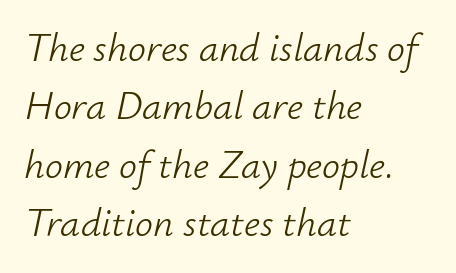
The image shows 40 px light type, italic (leaning right); set left-aligned, normal line spacing (1.46x), normal letter spacing, not underlined; low stroke contrast and a small x-height.
